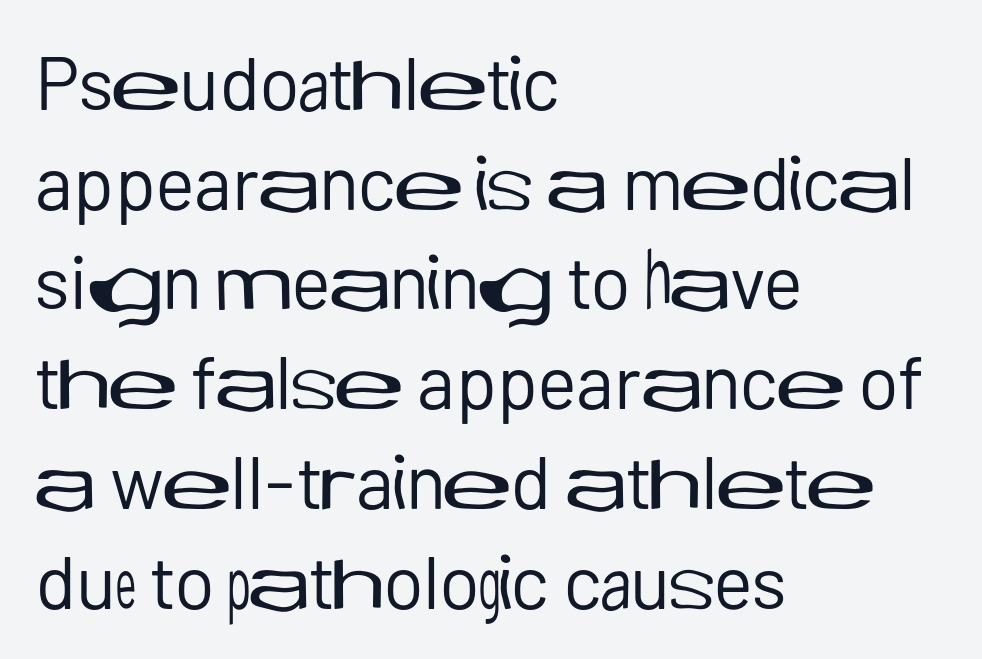
Q: Is the text bold? A: No.
Q: Is the text italic (slanted)? A: No, it is upright.
Q: Is the typeface a serif or a sans-serif typeface? A: Sans-serif.
Q: Is the text underlined? A: No.
Q: How is the paragraph aligned? A: Left-aligned.
Q: Is the spacing between letters normal or unusually wide? A: Normal.
Q: Is the spacing between lines tight, normal or loose? A: Normal.
Q: Width (condensed, normal, or wide)? A: Normal.
Q: Stroke contrast? A: Low.
Q: x-height? A: Medium.
Q: Monospaced? A: No.
